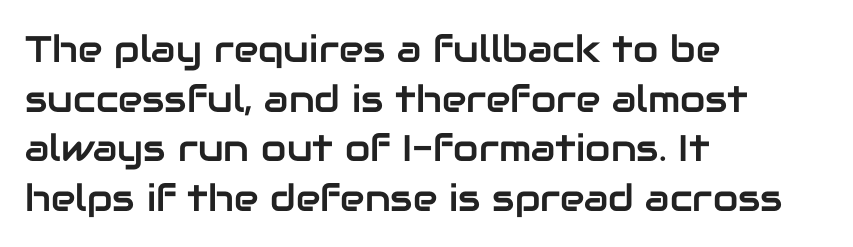
{"serif": "no", "italic": "no", "width": "normal", "stroke_contrast": "low", "x_height": "medium", "monospaced": "no", "underline": "no", "align": "left", "line_spacing": "normal", "line_spacing_ratio": 1.34, "letter_spacing": "normal", "letter_spacing_em": 0.0, "glyph_px": 37}
